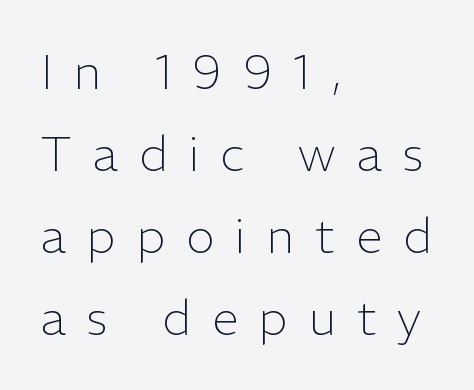
{"serif": "no", "italic": "no", "bold": "no", "weight": "light", "width": "normal", "stroke_contrast": "low", "x_height": "medium", "monospaced": "no", "underline": "no", "align": "left", "line_spacing_ratio": 1.71, "letter_spacing": "wide", "letter_spacing_em": 0.44, "glyph_px": 48}
